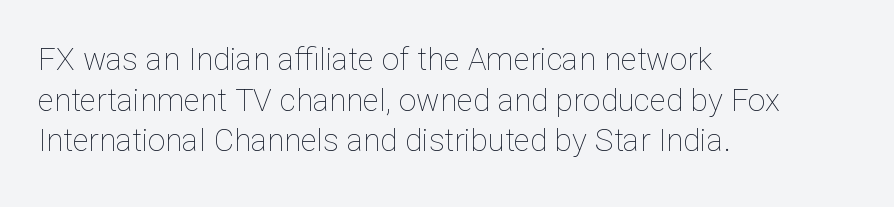
{"italic": "no", "bold": "no", "weight": "thin", "width": "normal", "stroke_contrast": "low", "x_height": "medium", "monospaced": "no", "underline": "no", "align": "left", "line_spacing": "normal", "line_spacing_ratio": 1.31, "letter_spacing": "normal", "letter_spacing_em": 0.0, "glyph_px": 31}
